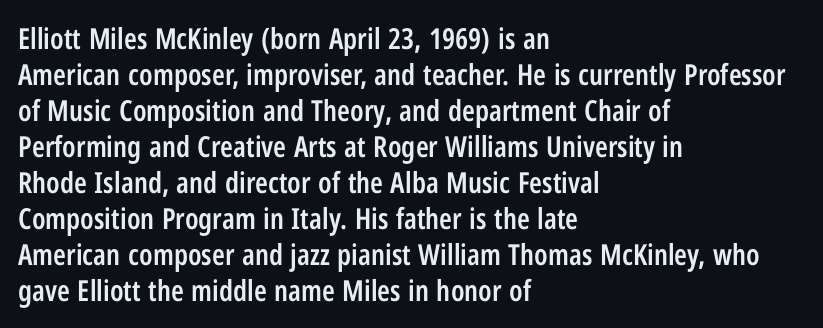
The image shows 29 px semibold, condensed sans-serif type, upright; set left-aligned, line spacing 1.24x, normal letter spacing, not underlined; low stroke contrast and a medium x-height.
